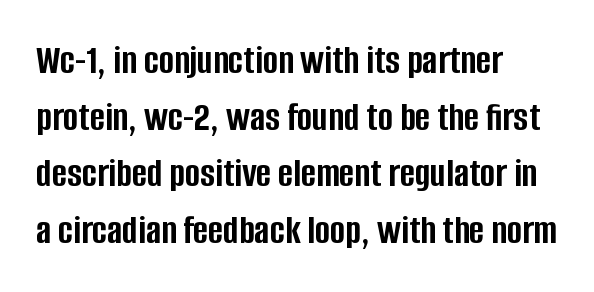
Q: Is the text bold? A: Yes.
Q: Is the text italic (slanted)? A: No, it is upright.
Q: Is the typeface a serif or a sans-serif typeface? A: Sans-serif.
Q: Is the text underlined? A: No.
Q: How is the paragraph aligned? A: Left-aligned.
Q: Is the spacing between letters normal or unusually wide? A: Normal.
Q: Is the spacing between lines tight, normal or loose? A: Normal.
Q: Width (condensed, normal, or wide)? A: Condensed.
Q: Stroke contrast? A: Low.
Q: x-height? A: Large.
Q: Monospaced? A: No.
